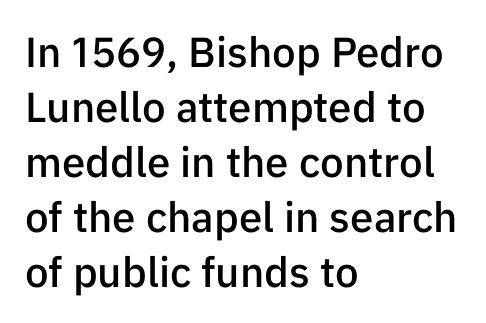
{"serif": "no", "italic": "no", "bold": "semi", "weight": "semibold", "width": "normal", "stroke_contrast": "low", "x_height": "medium", "monospaced": "no", "underline": "no", "align": "left", "line_spacing": "normal", "line_spacing_ratio": 1.31, "letter_spacing": "normal", "letter_spacing_em": 0.0, "glyph_px": 42}
